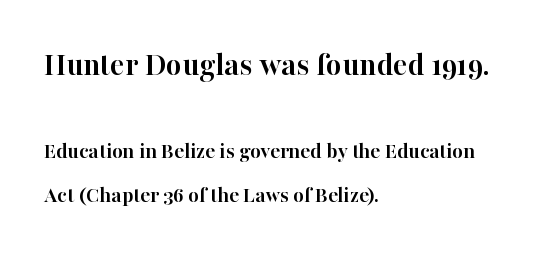
{"serif": "yes", "italic": "no", "bold": "yes", "weight": "semibold", "width": "normal", "stroke_contrast": "high", "x_height": "medium", "monospaced": "no", "underline": "no", "align": "left", "line_spacing": "loose", "line_spacing_ratio": 1.93, "letter_spacing": "normal", "letter_spacing_em": 0.0, "larger_block": "first", "size_ratio": 1.48, "glyph_px": 34}
